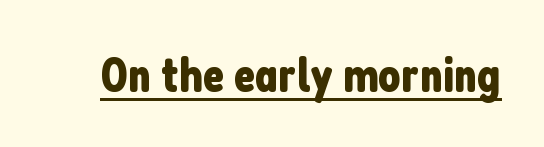
Quick note: not italic, upright. The rendering uses the underline text-decoration. No extra tracking has been applied to these lines. The letters advance in unequal steps, a hallmark of proportional type.
